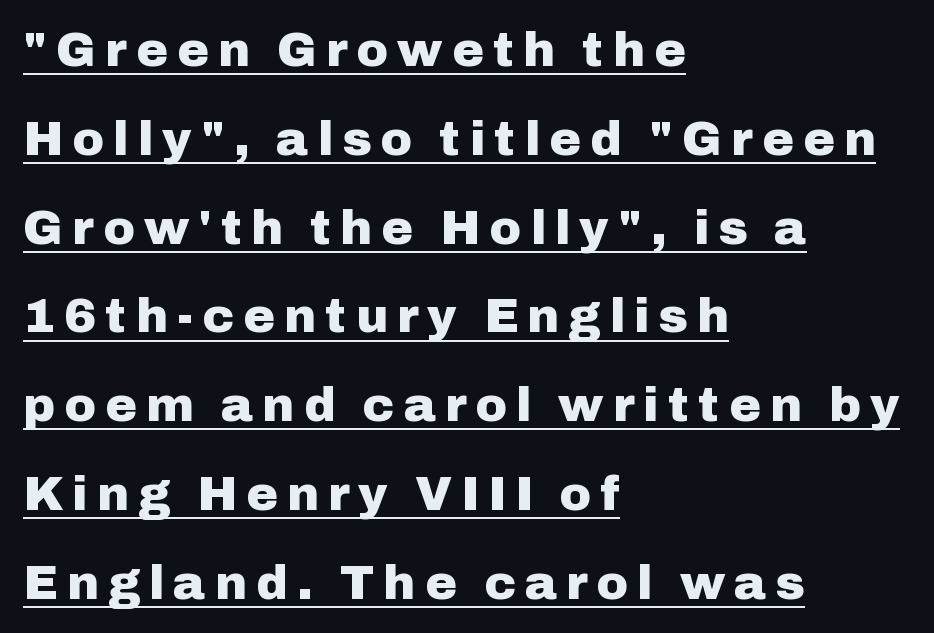
The image shows 48 px heavy sans-serif type, upright; set left-aligned, line spacing 1.85x, underlined; low stroke contrast and a medium x-height.
